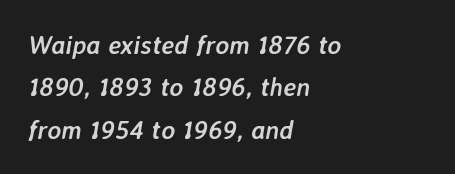
Q: Is the text bold? A: Yes.
Q: Is the text italic (slanted)? A: Yes, it leans right by about 7 degrees.
Q: Is the text underlined? A: No.
Q: How is the paragraph aligned? A: Left-aligned.
Q: Is the spacing between letters normal or unusually wide? A: Normal.
Q: Is the spacing between lines tight, normal or loose? A: Normal.
